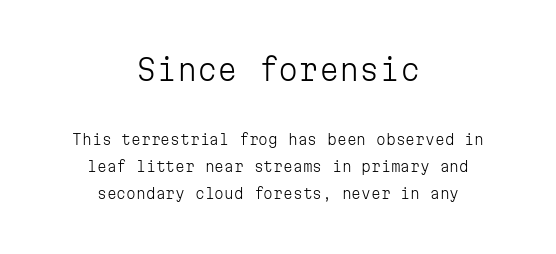
The weight tops out at a normal text grade. Is the lower block the larger one? No — the upper block carries the bigger type. The letterforms sit shoulder to shoulder at normal distance. Every row of glyphs is offset so its center matches the block's center. Here the designer chose a console-style face with uniform glyph widths. The lettering holds an erect, upright posture throughout.
